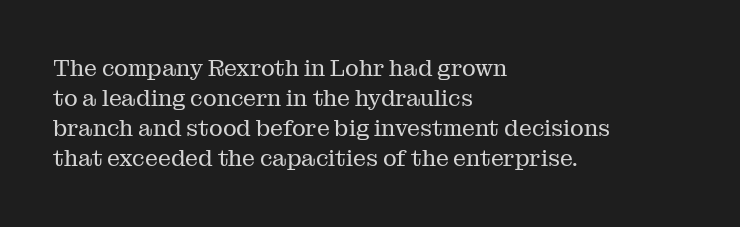
Teacher's note: observe the even left margin — that is flush-left alignment. Does extra space separate the letters? No, they use regular spacing. In terms of posture, this sample is upright. The glyphs are unaccompanied by any horizontal stroke below them. The lines sit at an ordinary, default distance from one another.
